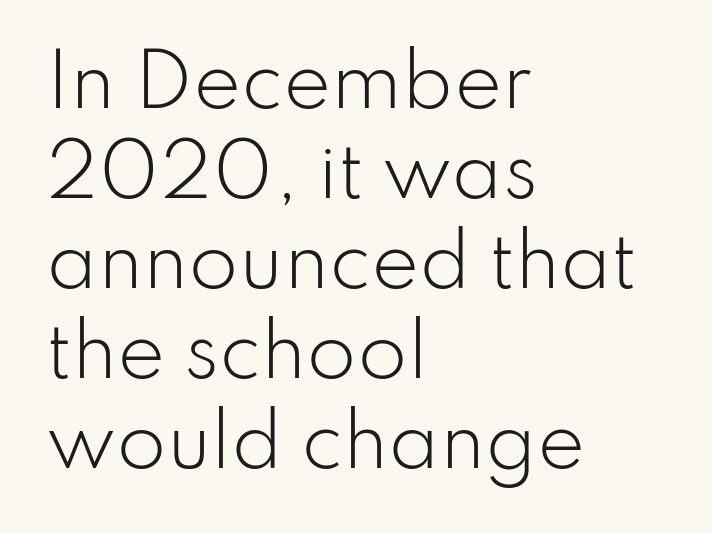
The image shows 72 px light sans-serif type, upright; set left-aligned, normal line spacing (1.25x), normal letter spacing, not underlined; low stroke contrast and a small x-height.
